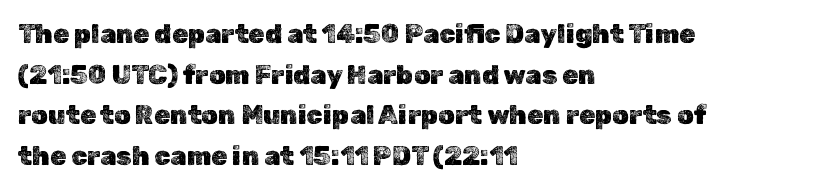
Q: Is the text italic (slanted)? A: No, it is upright.
Q: Is the text underlined? A: No.
Q: How is the paragraph aligned? A: Left-aligned.
Q: Is the spacing between letters normal or unusually wide? A: Normal.
Q: Is the spacing between lines tight, normal or loose? A: Normal.
